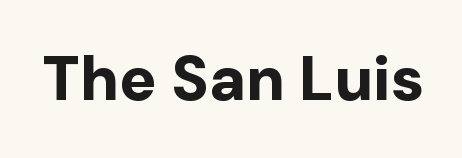
Q: Is the text bold? A: Yes.
Q: Is the text italic (slanted)? A: No, it is upright.
Q: Is the typeface a serif or a sans-serif typeface? A: Sans-serif.
Q: Is the text underlined? A: No.
Q: Is the spacing between letters normal or unusually wide? A: Normal.
Q: Width (condensed, normal, or wide)? A: Normal.
Q: Stroke contrast? A: Low.
Q: x-height? A: Medium.
Q: Monospaced? A: No.
